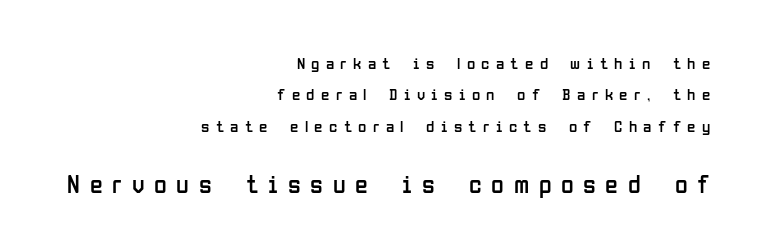
The image shows 26 px text type, upright; set right-aligned, line spacing 1.84x, unusually wide letter spacing (+0.37 em), not underlined; the second (bottom) block is 1.53x larger.
